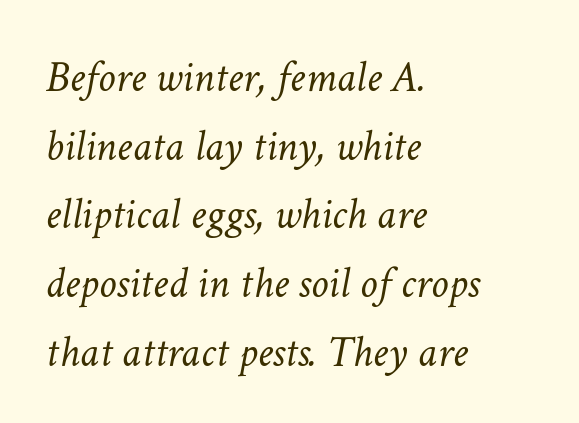
Q: Is the text bold? A: No.
Q: Is the text italic (slanted)? A: Yes, it leans right by about 11 degrees.
Q: Is the text underlined? A: No.
Q: How is the paragraph aligned? A: Left-aligned.
Q: Is the spacing between letters normal or unusually wide? A: Normal.
Q: Is the spacing between lines tight, normal or loose? A: Normal.
Q: Width (condensed, normal, or wide)? A: Normal.
Q: Stroke contrast? A: Low.
Q: x-height? A: Medium.
Q: Monospaced? A: No.
